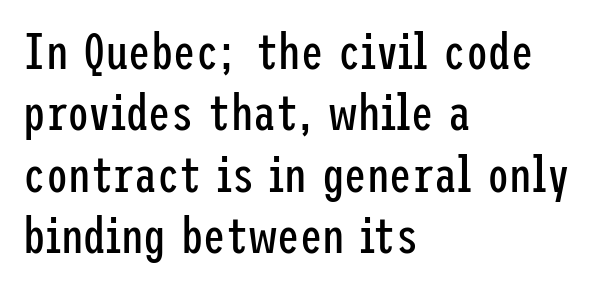
The image shows 50 px regular-weight, condensed sans-serif type, upright; set left-aligned, line spacing 1.23x, normal letter spacing, not underlined; low stroke contrast and a medium x-height.
